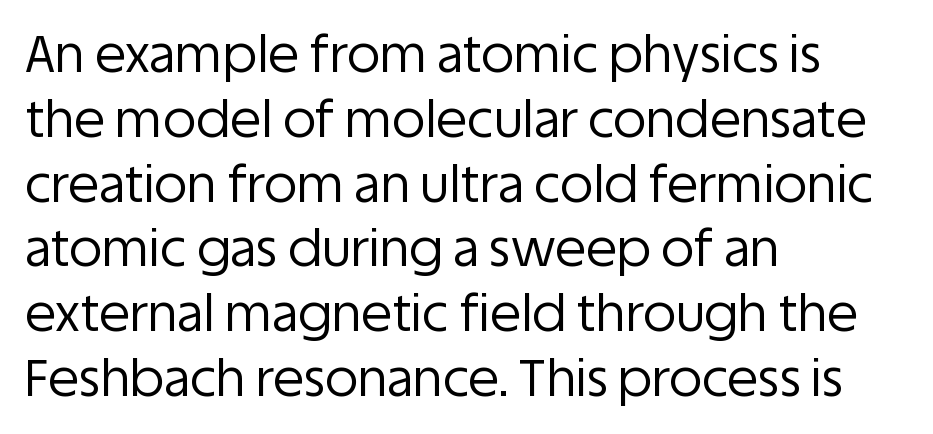
Horizontally, the lines are justified to the leading edge only. Words float on clear page, feet unadorned. The rendering uses a moderate line-height, typical for paragraphs. The rendering shows plain stroke endings on the letterforms — a sans-serif design. The typeface has the unassuming heft of standard copy or less.
